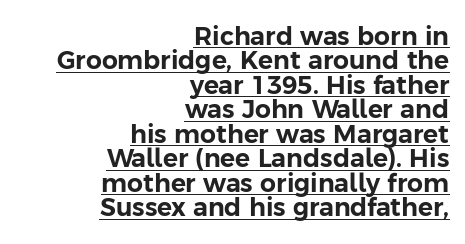
The glyphs are accompanied by a horizontal stroke just below them. Posture: straight, roman, zero tilt. Right-aligned paragraph, ragged on the left. Leading is clearly below the norm, producing a dense column. This rendering leaves character spacing at its baseline value.
